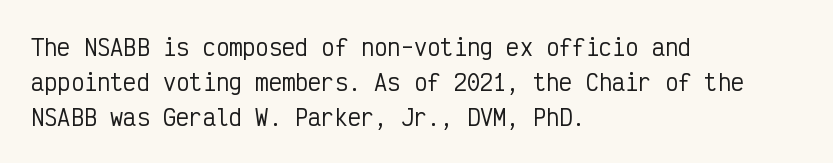
The image shows 22 px text type, upright; set left-aligned, normal line spacing (1.58x), normal letter spacing, not underlined.
